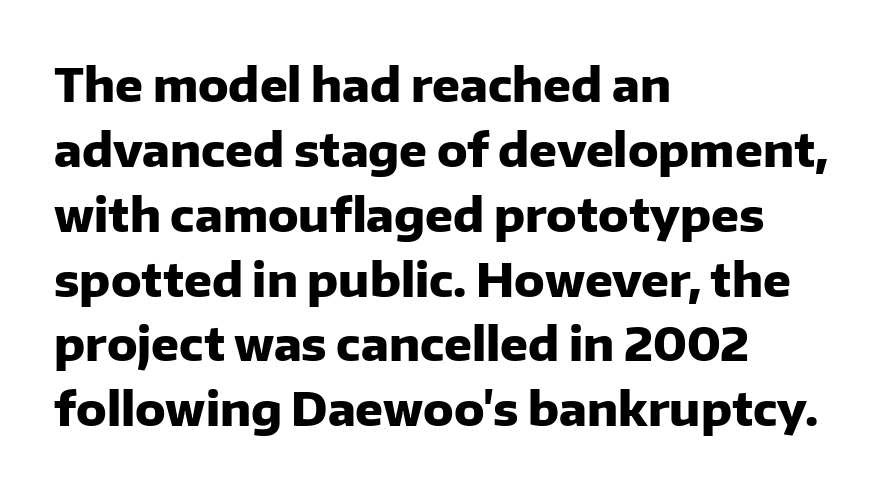
The image shows 46 px heavy sans-serif type, upright; set left-aligned, normal line spacing (1.41x), normal letter spacing, not underlined; low stroke contrast and a medium x-height.
